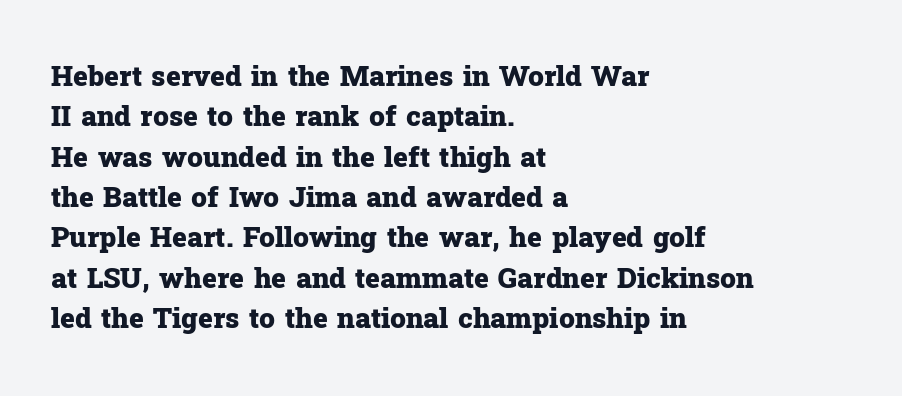
Q: Is the text bold? A: Yes.
Q: Is the text italic (slanted)? A: No, it is upright.
Q: Is the typeface a serif or a sans-serif typeface? A: Serif.
Q: Is the text underlined? A: No.
Q: How is the paragraph aligned? A: Left-aligned.
Q: Is the spacing between letters normal or unusually wide? A: Normal.
Q: Is the spacing between lines tight, normal or loose? A: Normal.
Q: Width (condensed, normal, or wide)? A: Normal.
Q: Stroke contrast? A: Low.
Q: x-height? A: Medium.
Q: Monospaced? A: No.
